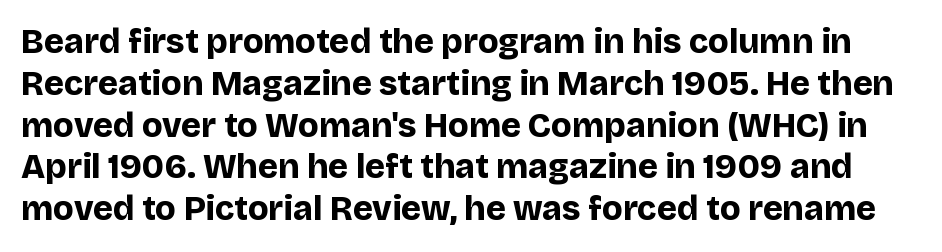
The image shows 34 px bold sans-serif type, upright; set line spacing 1.23x, normal letter spacing, not underlined; low stroke contrast and a large x-height.
